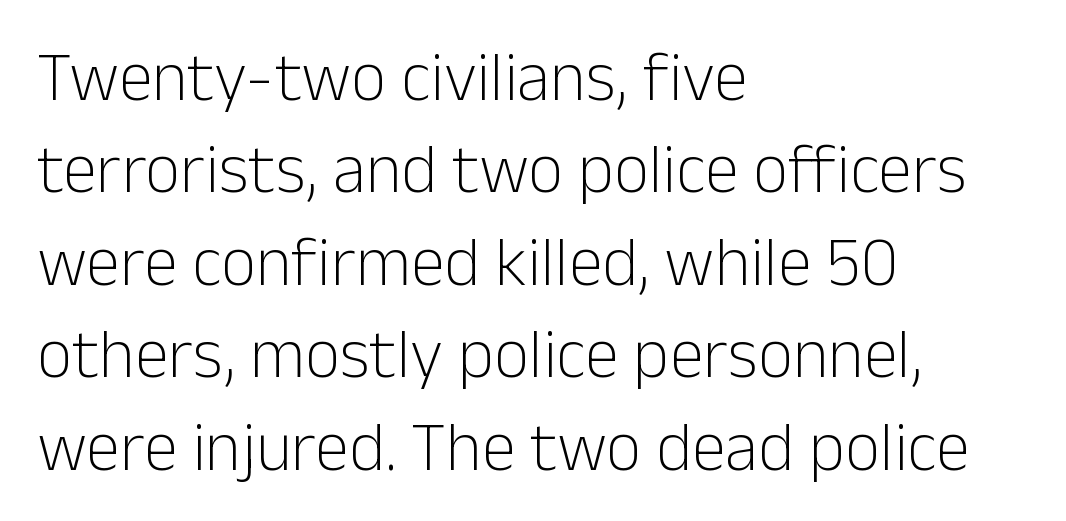
{"serif": "no", "italic": "no", "bold": "no", "weight": "light", "width": "normal", "stroke_contrast": "low", "x_height": "medium", "monospaced": "no", "underline": "no", "align": "left", "line_spacing": "normal", "line_spacing_ratio": 1.34, "letter_spacing": "normal", "letter_spacing_em": 0.0, "glyph_px": 69}
